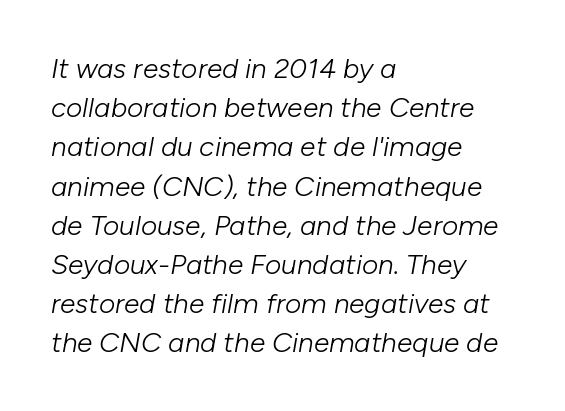
Layout note: lines flush left. Stems and bowls with no extra thickness — not bold. This sample keeps an unexceptional amount of space between lines. Looks like regular typesetting: each glyph gets only the width it needs.
